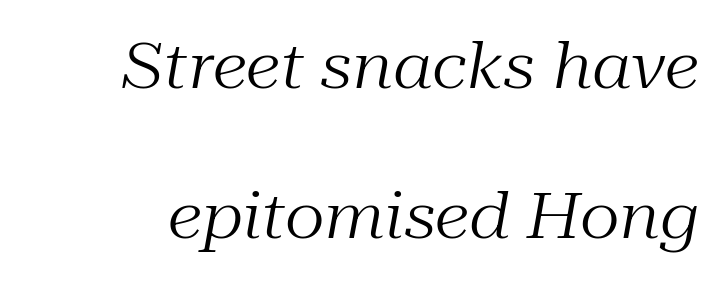
The image shows 63 px regular-weight serif type, italic (leaning right); set loose line spacing (2.38x), normal letter spacing, not underlined; medium stroke contrast and a medium x-height.
